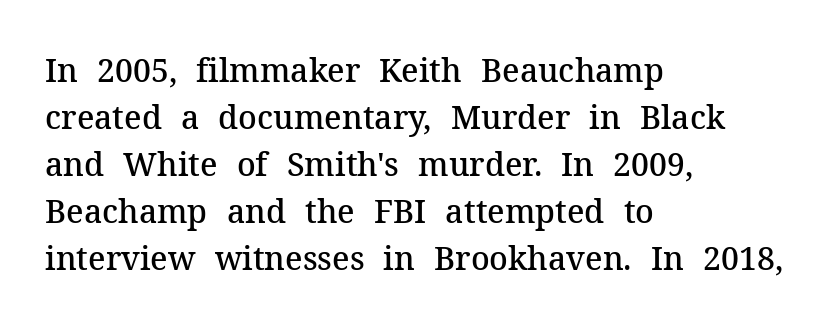
The image shows 32 px semibold serif type, upright; set left-aligned, normal line spacing (1.47x), normal letter spacing, not underlined; medium stroke contrast and a medium x-height.
